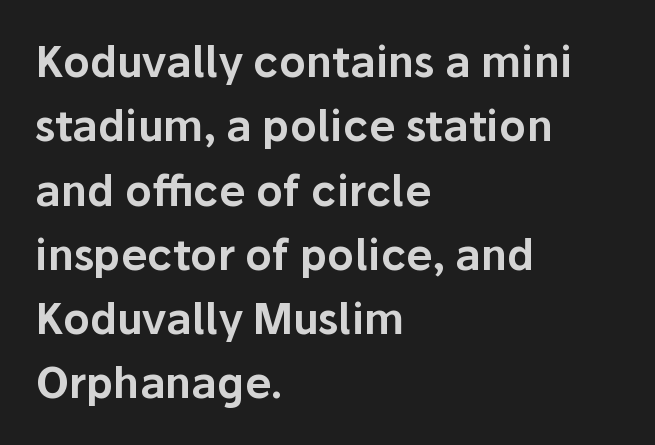
Underline: absent. Is the letter spacing exaggerated? No — it looks like the ordinary default. The line-height multiplier appears to be the usual default. Line beginnings align vertically; line endings do not. Letterform terminals end flat and unadorned throughout the passage. Upright lettering throughout.
